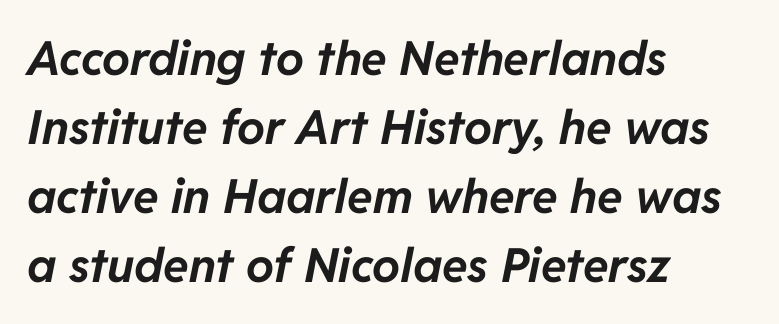
Q: Is the text bold? A: Yes.
Q: Is the text italic (slanted)? A: Yes, it leans right by about 11 degrees.
Q: Is the text underlined? A: No.
Q: How is the paragraph aligned? A: Left-aligned.
Q: Is the spacing between letters normal or unusually wide? A: Normal.
Q: Is the spacing between lines tight, normal or loose? A: Normal.
Q: Width (condensed, normal, or wide)? A: Normal.
Q: Stroke contrast? A: Low.
Q: x-height? A: Medium.
Q: Monospaced? A: No.
